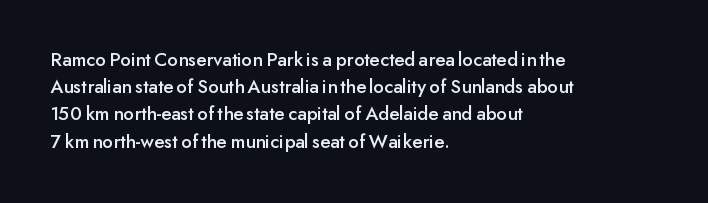
The image shows 20 px text type, upright; set left-aligned, normal line spacing (1.36x), normal letter spacing, not underlined.
